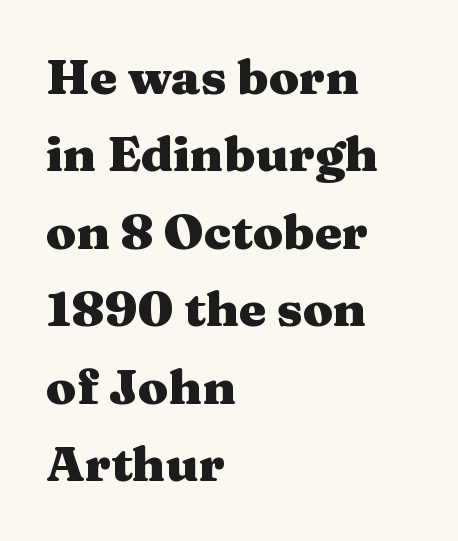
The image shows 49 px heavy, wide serif type, upright; set left-aligned, normal line spacing (1.58x), normal letter spacing, not underlined; medium stroke contrast and a medium x-height.
